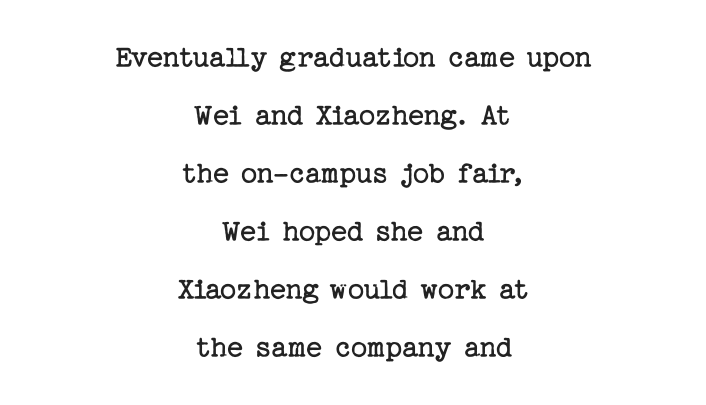
{"serif": "yes", "italic": "no", "bold": "no", "weight": "regular", "width": "normal", "stroke_contrast": "low", "x_height": "medium", "underline": "no", "align": "center", "line_spacing_ratio": 1.81, "letter_spacing": "normal", "letter_spacing_em": 0.0, "glyph_px": 32}
